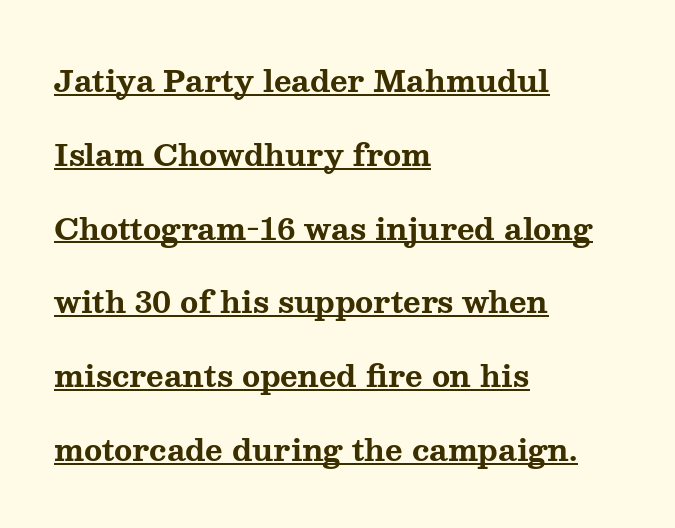
The image shows 30 px bold, wide serif type, upright; set left-aligned, loose line spacing (2.46x), normal letter spacing, underlined; medium stroke contrast and a medium x-height.
